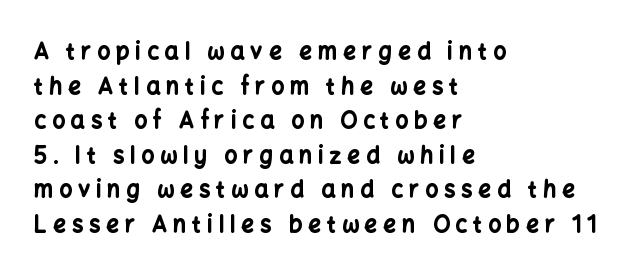
The image shows 22 px bold type, upright; set left-aligned, normal line spacing (1.57x), unusually wide letter spacing (+0.28 em), not underlined.
